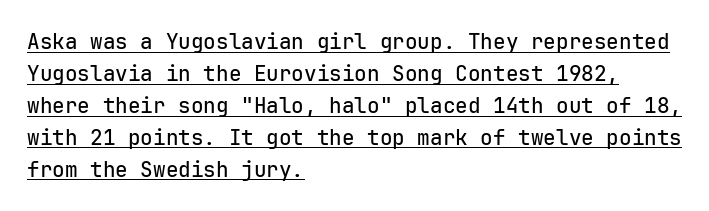
The image shows 21 px text type, upright; set left-aligned, normal line spacing (1.52x), normal letter spacing, underlined.
